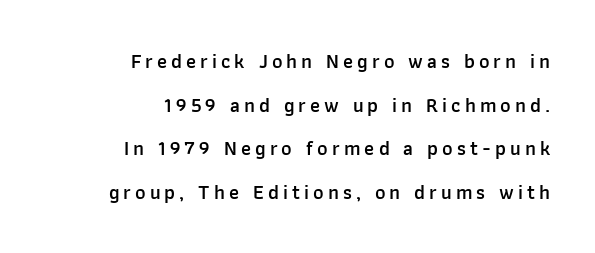
{"italic": "no", "bold": "semi", "underline": "no", "align": "right", "line_spacing": "loose", "line_spacing_ratio": 2.18, "letter_spacing": "wide", "letter_spacing_em": 0.2, "glyph_px": 20}
